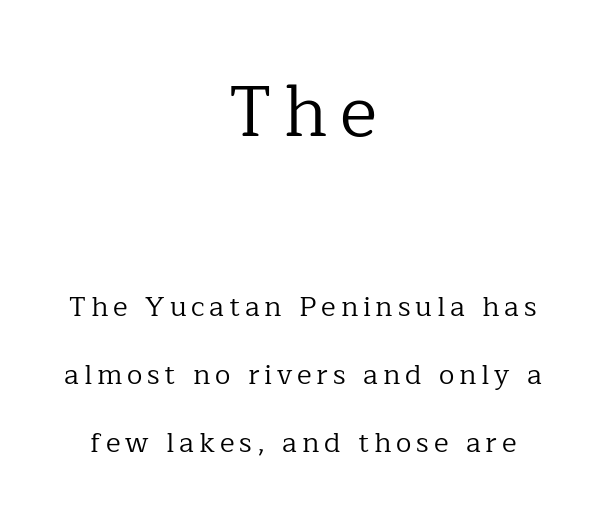
Q: Is the text bold? A: No.
Q: Is the text italic (slanted)? A: No, it is upright.
Q: Is the typeface a serif or a sans-serif typeface? A: Serif.
Q: Is the text underlined? A: No.
Q: How is the paragraph aligned? A: Centered.
Q: Is the spacing between lines tight, normal or loose? A: Loose.
Q: Which block of text is set in a larger size, the first (top) or the second (bottom)? A: The first (top) one.
Q: Width (condensed, normal, or wide)? A: Normal.
Q: Stroke contrast? A: Low.
Q: x-height? A: Medium.
Q: Monospaced? A: No.
